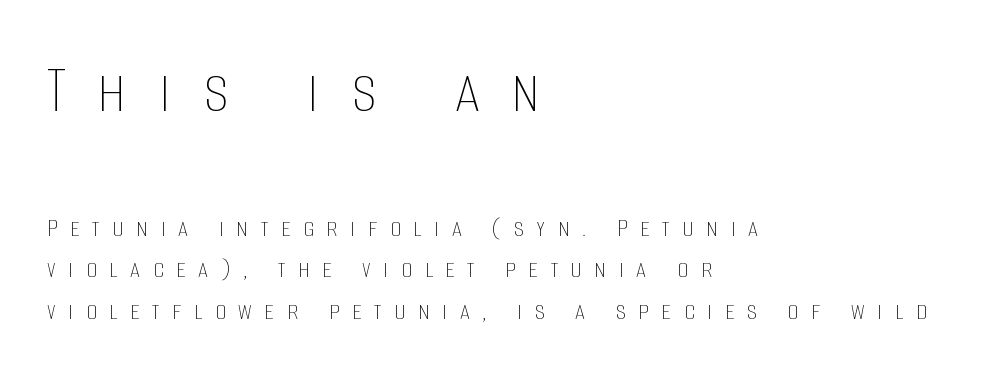
If you squint, the top block still reads clearly — it's the larger of the two. Each letter keeps its own natural width here, so spacing adapts to shape. The string is rendered with underlining switched off. The font's upright variant was chosen for this text.
